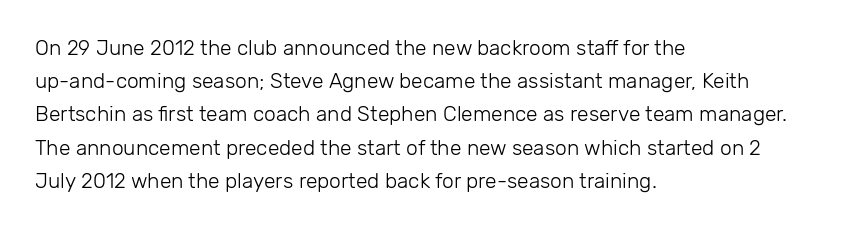
{"italic": "no", "bold": "no", "underline": "no", "align": "left", "line_spacing": "normal", "line_spacing_ratio": 1.58, "letter_spacing": "normal", "letter_spacing_em": 0.0, "glyph_px": 21}
